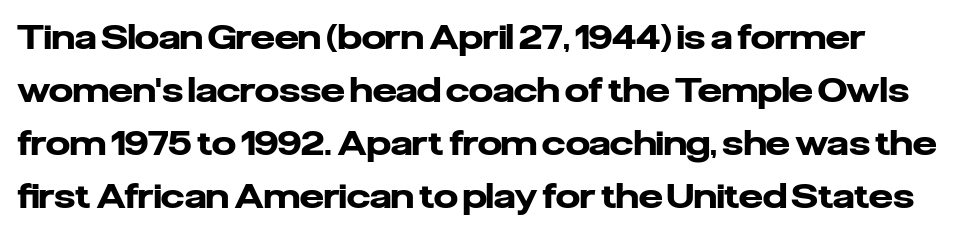
Vertical spacing — default. Are there feet on the stems? There aren't — it's a sans. A classic flush-left, rag-right setting is used for this passage. Varying glyph widths throughout — classic text-font behaviour. The type is set solid horizontally, with unmodified tracking. Lines of text with bare space underneath.
